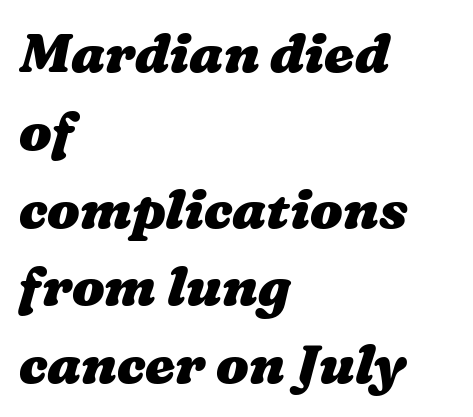
The image shows 54 px heavy, wide type; set left-aligned, normal line spacing (1.44x), normal letter spacing, not underlined; medium stroke contrast and a medium x-height.
